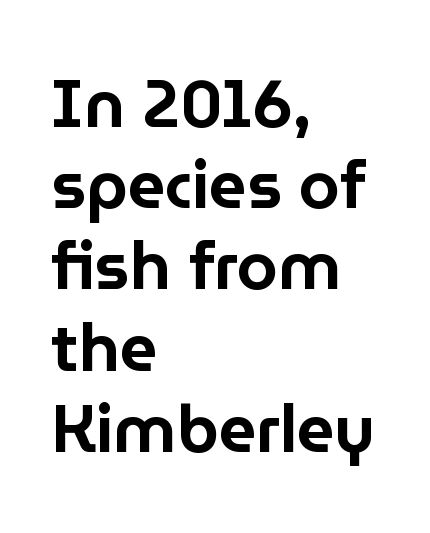
The image shows 66 px sans-serif type, upright; set left-aligned, line spacing 1.23x, normal letter spacing, not underlined; low stroke contrast and a medium x-height.
